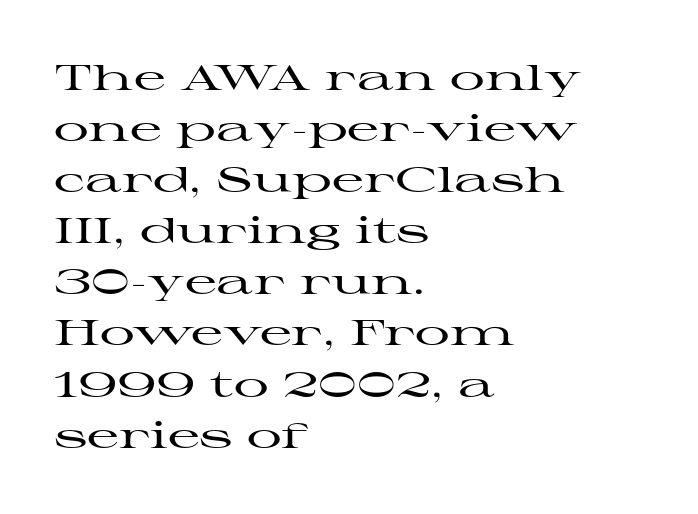
Character widths vary here, with narrow letters taking less room than wide ones. Honestly, the row spacing looks completely unremarkable. Check where the strokes stop: tiny serifs finish them off. The paragraph shown leans on its left margin. Has an underline been added? It has not. The passage shown has conventional tracking throughout.
